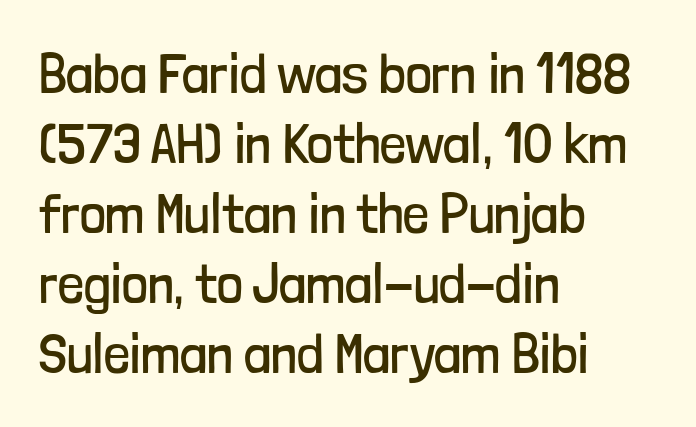
Letter spacing: default. The space directly below the letters is spotless. Line starts are locked; line ends wander. This sample uses a sans-serif face. Weight: not bold — regular or lighter.
